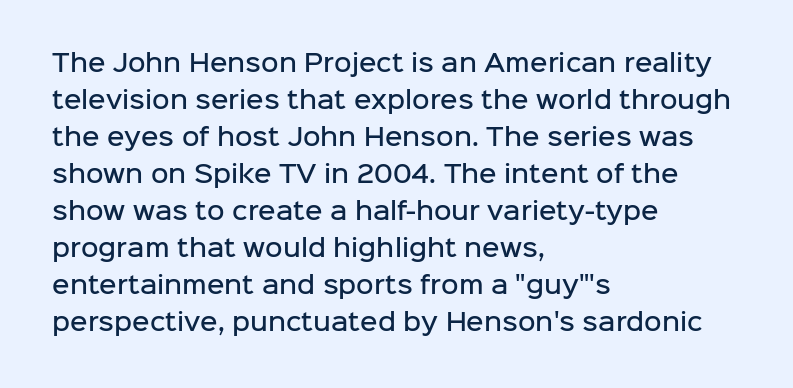
Q: Is the text bold? A: Semi-bold.
Q: Is the text italic (slanted)? A: No, it is upright.
Q: Is the text underlined? A: No.
Q: How is the paragraph aligned? A: Left-aligned.
Q: Is the spacing between letters normal or unusually wide? A: Normal.
Q: Is the spacing between lines tight, normal or loose? A: Normal.
